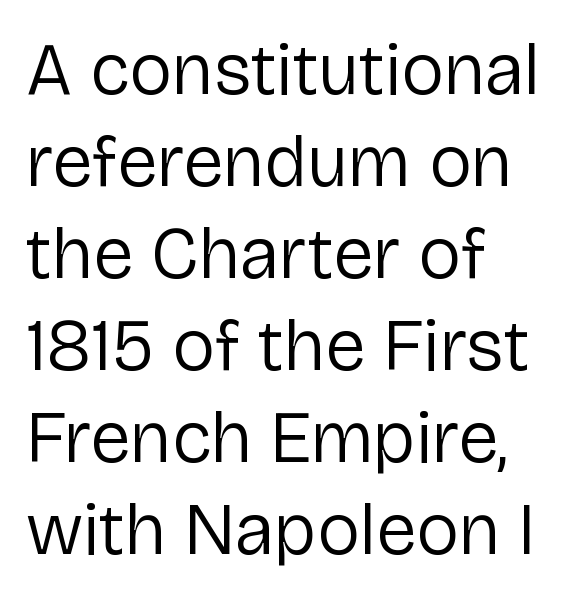
The image shows 73 px regular-weight sans-serif type, upright; set left-aligned, normal line spacing (1.26x), normal letter spacing, not underlined; low stroke contrast and a medium x-height.
